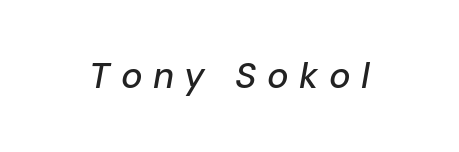
Q: Is the text italic (slanted)? A: Yes, it leans right by about 10 degrees.
Q: Is the text underlined? A: No.
Q: Is the spacing between letters normal or unusually wide? A: Unusually wide.
Q: Width (condensed, normal, or wide)? A: Normal.
Q: Stroke contrast? A: Low.
Q: x-height? A: Medium.
Q: Monospaced? A: No.
